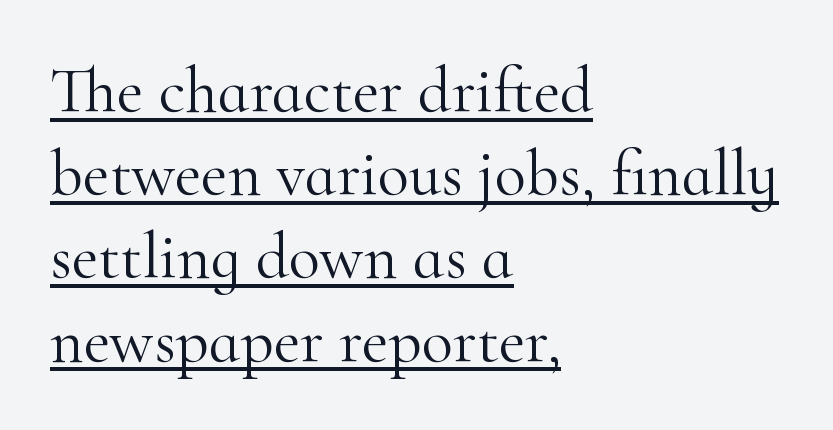
The rendering uses the underline text-decoration. Serifs: yes, visible at the terminals of the letterforms. The letters sit at their default tracking, neither squeezed nor spread. Style check: upright. The passage shown is not bold in any degree.
